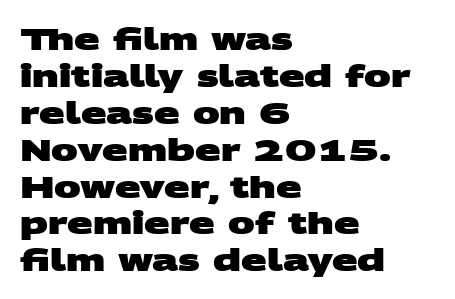
{"serif": "no", "bold": "yes", "weight": "heavy", "width": "wide", "stroke_contrast": "medium", "x_height": "large", "monospaced": "no", "underline": "no", "align": "left", "line_spacing_ratio": 1.23, "letter_spacing": "normal", "letter_spacing_em": 0.0, "glyph_px": 30}
